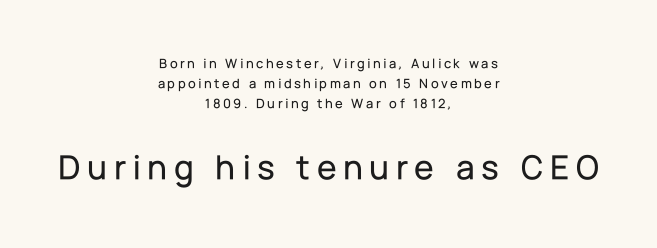
{"serif": "no", "italic": "no", "width": "normal", "stroke_contrast": "low", "x_height": "medium", "monospaced": "no", "underline": "no", "align": "center", "line_spacing": "normal", "line_spacing_ratio": 1.44, "larger_block": "second", "size_ratio": 2.57, "glyph_px": 36}
